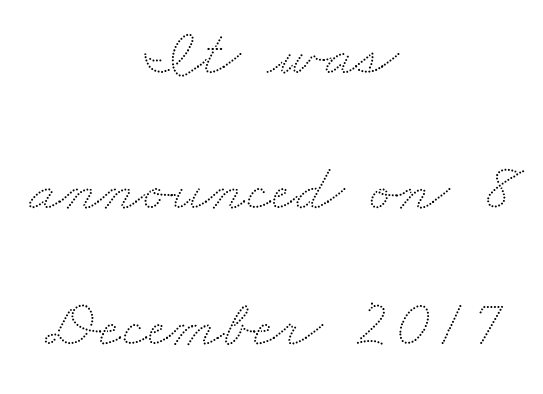
No word sits above an underline. Observe the ordinary spacing: letters are neighbours, not strangers. The paragraph shown floats in the horizontal middle. Character widths vary here, with narrow letters taking less room than wide ones. Does the leading feel generous? Absolutely, it's lavish.
